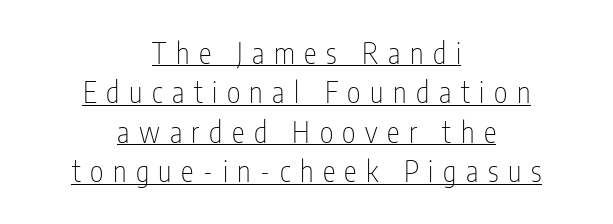
{"serif": "no", "italic": "no", "bold": "no", "weight": "thin", "width": "condensed", "stroke_contrast": "low", "x_height": "medium", "monospaced": "no", "underline": "yes", "align": "center", "line_spacing": "normal", "line_spacing_ratio": 1.36, "letter_spacing": "wide", "letter_spacing_em": 0.33, "glyph_px": 29}
